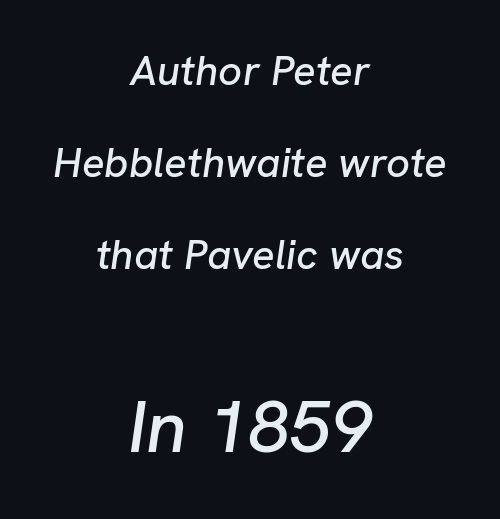
A typesetter would call this proportional, since set widths differ per character. Character size in the trailing block exceeds that of the leading block. Check under the words: just untouched page. These lines were composed using italics. Summary of vertical rhythm: relaxed, with wide interline spacing.
